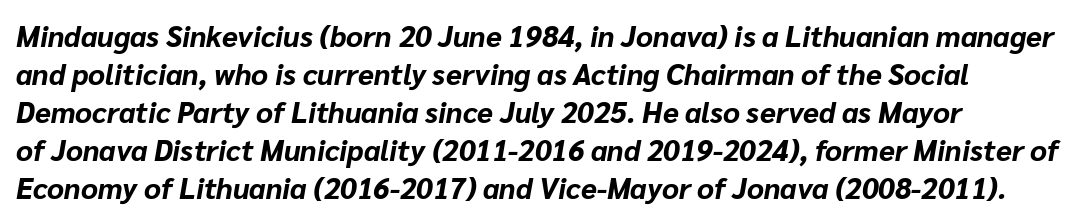
{"italic": "yes", "lean": "right", "slant_degrees": 10, "bold": "yes", "weight": "bold", "width": "normal", "stroke_contrast": "low", "x_height": "medium", "monospaced": "no", "underline": "no", "align": "left", "line_spacing": "normal", "line_spacing_ratio": 1.31, "letter_spacing": "normal", "letter_spacing_em": 0.0, "glyph_px": 29}
